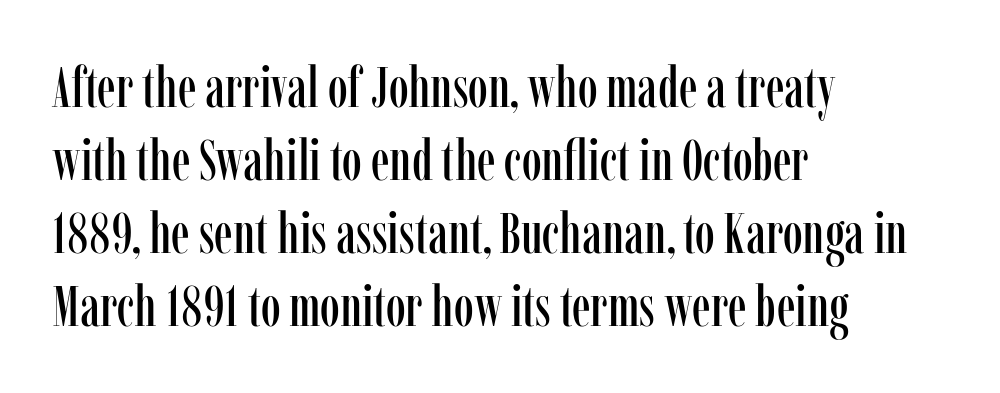
{"serif": "yes", "italic": "no", "width": "condensed", "stroke_contrast": "low", "x_height": "medium", "monospaced": "no", "underline": "no", "align": "left", "line_spacing": "normal", "line_spacing_ratio": 1.28, "letter_spacing": "normal", "letter_spacing_em": 0.0, "glyph_px": 57}
